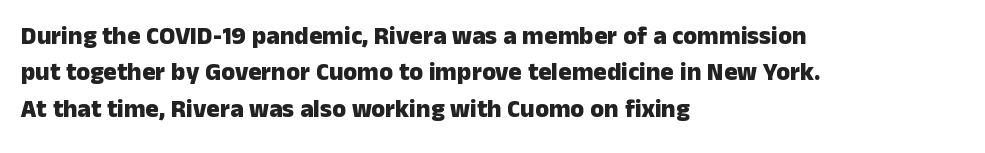
The letters are bold, with thick, heavy strokes. If you measured baseline to baseline, you'd find a middling distance. Posture: straight, roman, zero tilt. No word sits above an underline.
